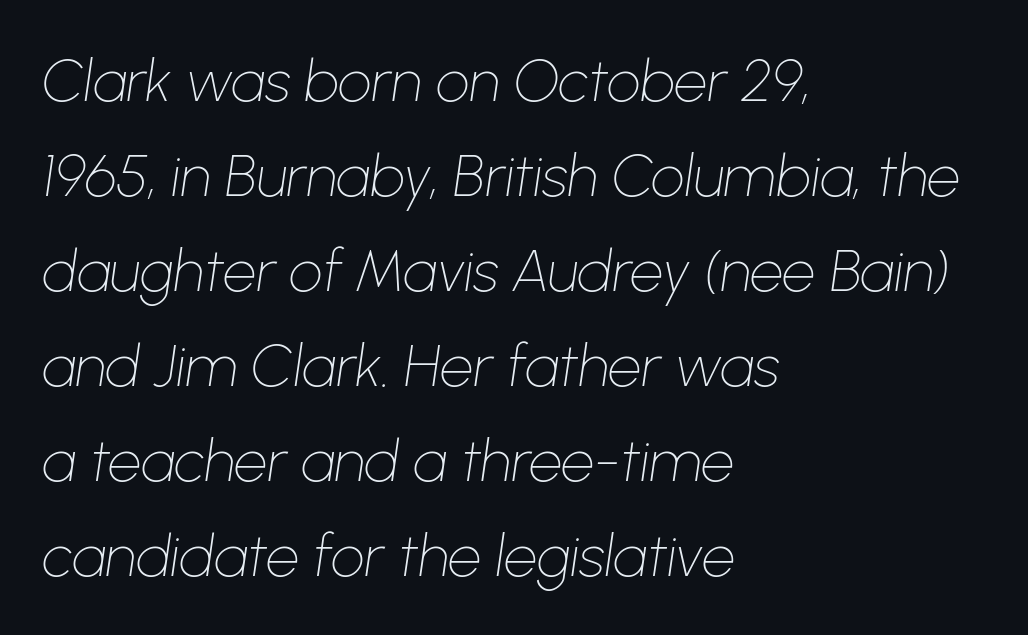
Looks like regular typesetting: each glyph gets only the width it needs. Reading down the column, the eye jumps a familiar distance to each next line. The glyphs are unaccompanied by any horizontal stroke below them. The specimen reads as italic at a glance.
